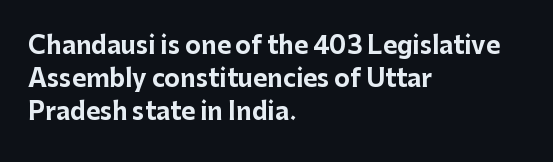
{"italic": "no", "bold": "yes", "underline": "no", "align": "left", "line_spacing": "normal", "line_spacing_ratio": 1.38, "letter_spacing": "normal", "letter_spacing_em": 0.0, "glyph_px": 24}
